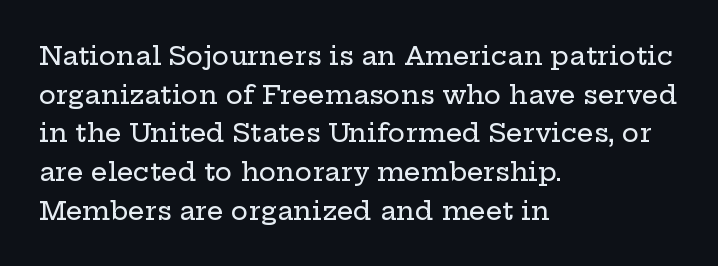
Q: Is the text italic (slanted)? A: No, it is upright.
Q: Is the text underlined? A: No.
Q: How is the paragraph aligned? A: Left-aligned.
Q: Is the spacing between letters normal or unusually wide? A: Normal.
Q: Is the spacing between lines tight, normal or loose? A: Normal.
